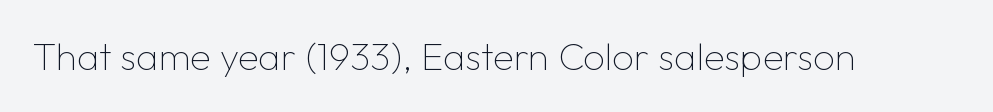
This rendering employs a face without finishing strokes, i.e., a sans-serif. When letters stand straight like this, we call the style roman or upright. Between one letter and the next there's only the usual sliver of space. The zone under the glyphs is completely vacant. Looks like regular typesetting: each glyph gets only the width it needs. A light-to-regular cut is what we see here.
